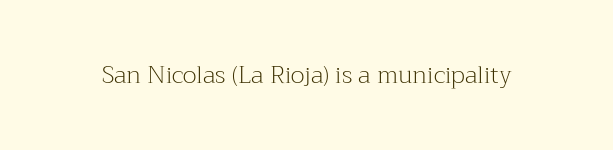
Only glyphs here, with clear space below each row. Notice how the stems are strictly vertical — no italics here. Between one letter and the next there's only the usual sliver of space. Is this a heavy cut? Hardly; it is regular or lighter.
